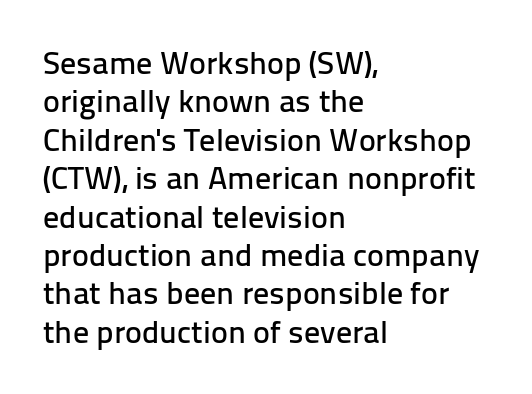
Observe the absence of serifs on each vertical stroke in this sample. Underline: absent. Ordinary non-slanted type is in use. Reading down the block, your eye returns to a fixed left position each line. The face used here is proportionally spaced, like ordinary book or web type.
